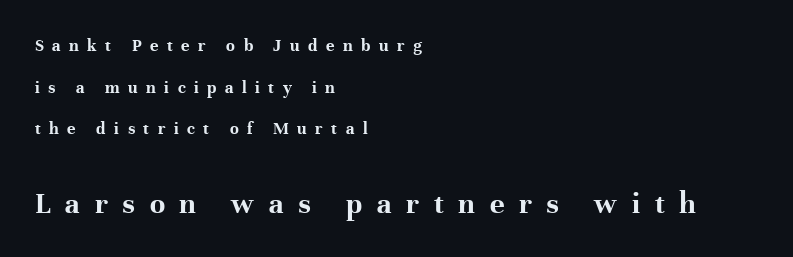
The image shows 31 px bold serif type, upright; set left-aligned, loose line spacing (2.31x), unusually wide letter spacing (+0.47 em), not underlined; the second (bottom) block is 1.72x larger; high stroke contrast and a medium x-height.
